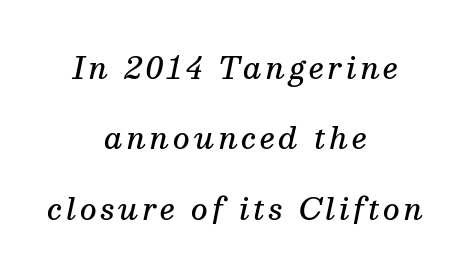
The image shows 29 px semibold serif type, italic (leaning right); set centered, loose line spacing (2.43x), not underlined; medium stroke contrast and a medium x-height.
